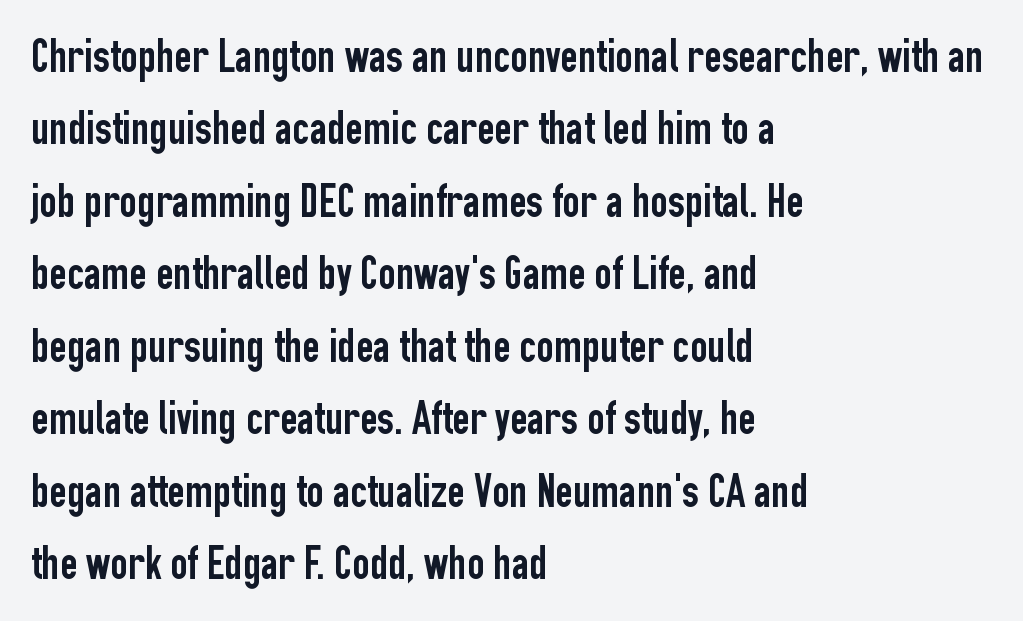
The image shows 48 px condensed sans-serif type, upright; set left-aligned, normal line spacing (1.51x), normal letter spacing, not underlined; low stroke contrast and a medium x-height.
